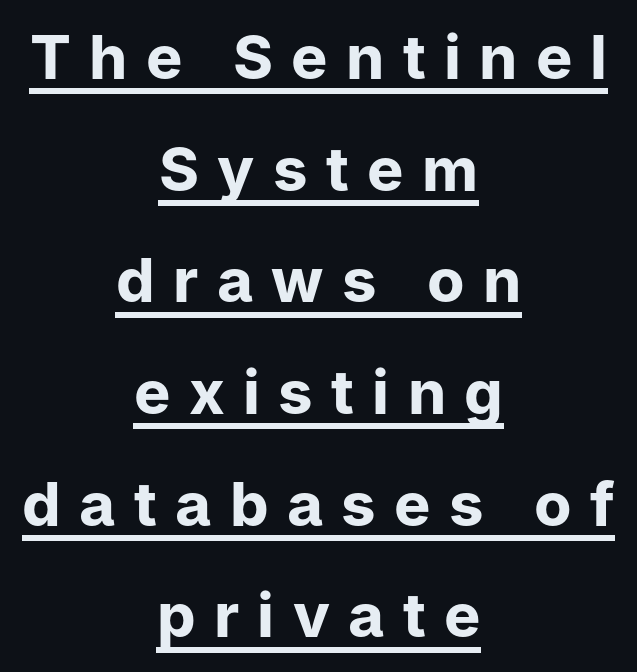
Neither beginnings nor endings align; midpoints do. Descenders here cross a horizontal rule under the line. Posture: upright roman. Note the varied advance widths — an 'i' is clearly narrower than an 'm'. The designer went with a sans here, leaving each stem footless.
